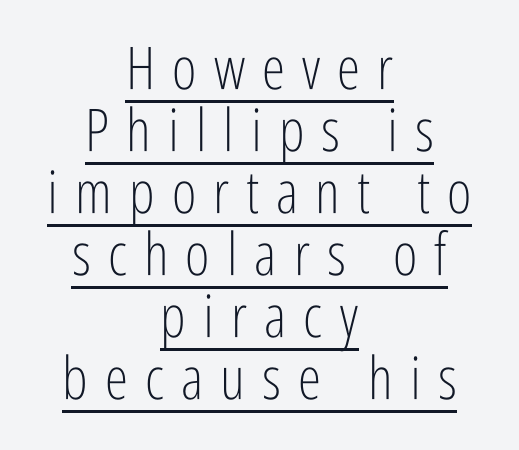
Note the varied advance widths — an 'i' is clearly narrower than an 'm'. Ordinary non-slanted type is in use. The font family rendered here belongs to the sans-serif group. Every row of glyphs is offset so its center matches the block's center. Does the leading feel generous? Not at all — it's pinched.
